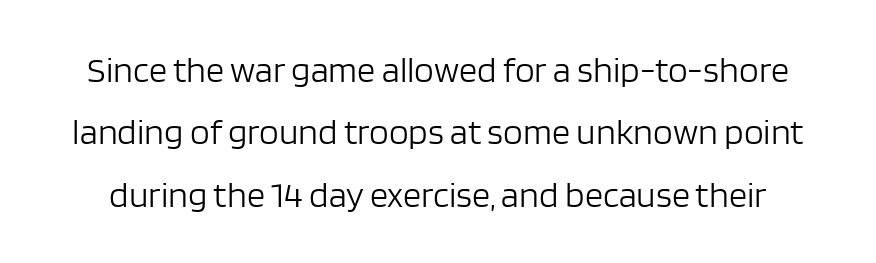
The image shows 36 px light sans-serif type, upright; set line spacing 1.73x, normal letter spacing, not underlined; low stroke contrast and a large x-height.
